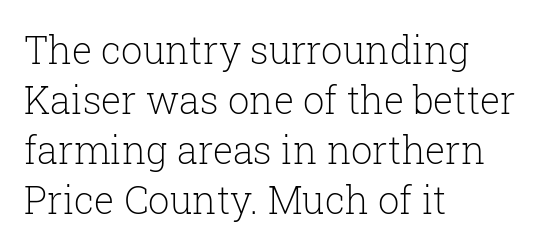
Q: Is the text bold? A: No.
Q: Is the text italic (slanted)? A: No, it is upright.
Q: Is the typeface a serif or a sans-serif typeface? A: Serif.
Q: Is the text underlined? A: No.
Q: How is the paragraph aligned? A: Left-aligned.
Q: Is the spacing between letters normal or unusually wide? A: Normal.
Q: Is the spacing between lines tight, normal or loose? A: Normal.
Q: Width (condensed, normal, or wide)? A: Normal.
Q: Stroke contrast? A: Low.
Q: x-height? A: Medium.
Q: Monospaced? A: No.
